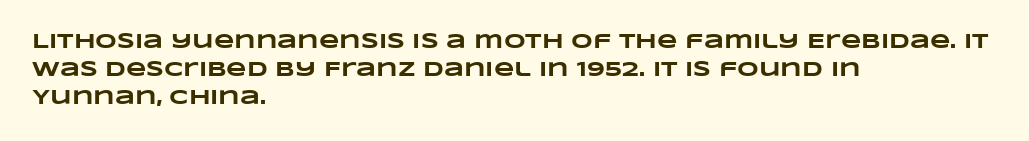
Q: Is the text bold? A: Yes.
Q: Is the text underlined? A: No.
Q: How is the paragraph aligned? A: Left-aligned.
Q: Is the spacing between letters normal or unusually wide? A: Normal.
Q: Is the spacing between lines tight, normal or loose? A: Normal.
